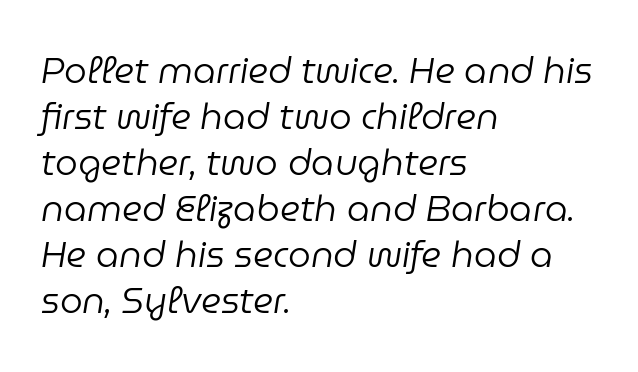
The image shows 36 px regular-weight type, italic (leaning right); set left-aligned, normal line spacing (1.28x), normal letter spacing, not underlined; low stroke contrast and a medium x-height.
